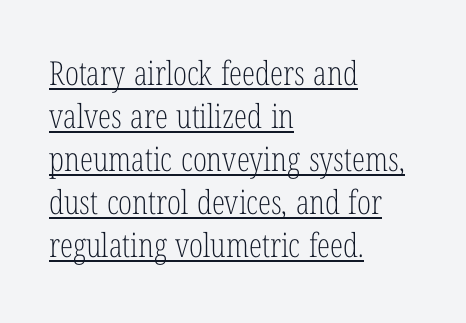
{"serif": "yes", "italic": "no", "bold": "no", "weight": "light", "width": "condensed", "stroke_contrast": "low", "x_height": "medium", "monospaced": "no", "underline": "yes", "align": "left", "line_spacing": "normal", "line_spacing_ratio": 1.3, "letter_spacing": "normal", "letter_spacing_em": 0.0, "glyph_px": 33}
